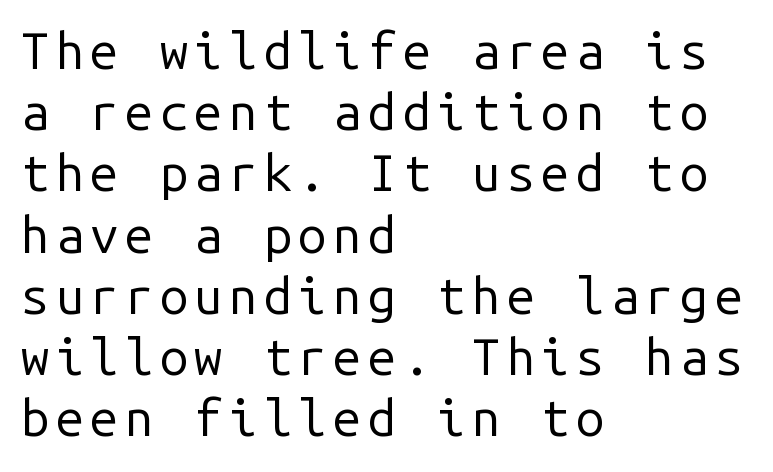
If you drew a line through each stem, it would be perfectly vertical. Note: no serifs on the glyphs. Unmarked baselines from the first word to the last. The font is comparable to plain body text, perhaps lighter.
